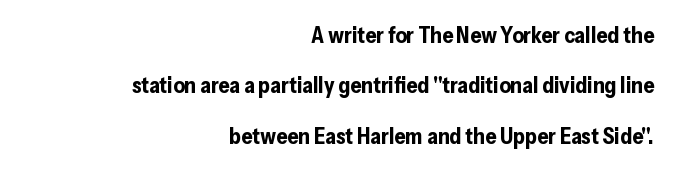
The image shows 22 px bold type, upright; set right-aligned, loose line spacing (2.29x), normal letter spacing, not underlined.
